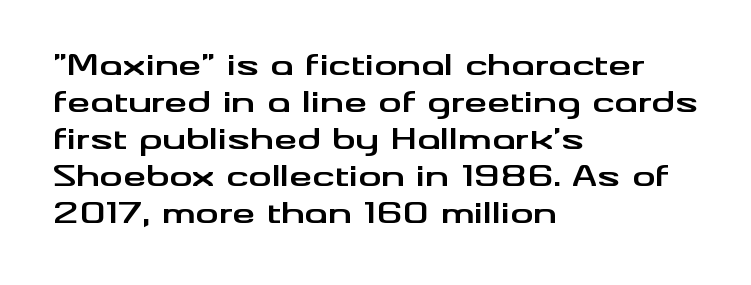
Q: Is the text bold? A: Yes.
Q: Is the text italic (slanted)? A: No, it is upright.
Q: Is the typeface a serif or a sans-serif typeface? A: Sans-serif.
Q: Is the text underlined? A: No.
Q: How is the paragraph aligned? A: Left-aligned.
Q: Is the spacing between letters normal or unusually wide? A: Normal.
Q: Is the spacing between lines tight, normal or loose? A: Normal.
Q: Width (condensed, normal, or wide)? A: Wide.
Q: Stroke contrast? A: Medium.
Q: x-height? A: Small.
Q: Monospaced? A: No.
